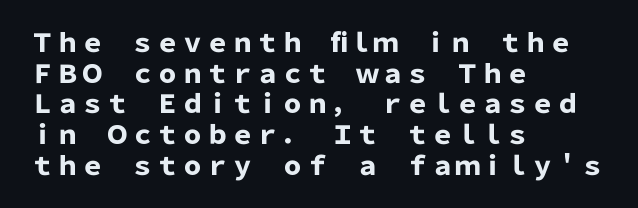
The image shows 25 px bold type, upright; set left-aligned, line spacing 1.23x, normal letter spacing, not underlined.
